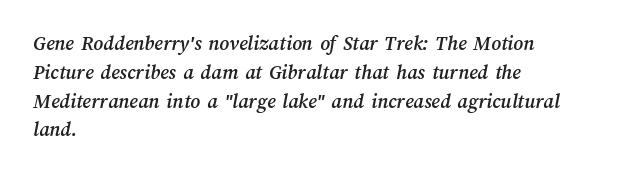
The image shows 21 px text type; set left-aligned, normal line spacing (1.37x), normal letter spacing, not underlined.
